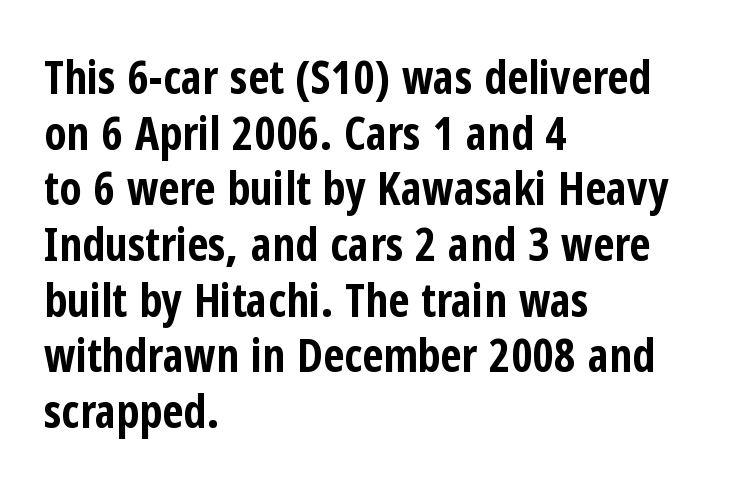
The image shows 46 px bold, condensed sans-serif type, upright; set left-aligned, line spacing 1.21x, normal letter spacing, not underlined; low stroke contrast and a medium x-height.
